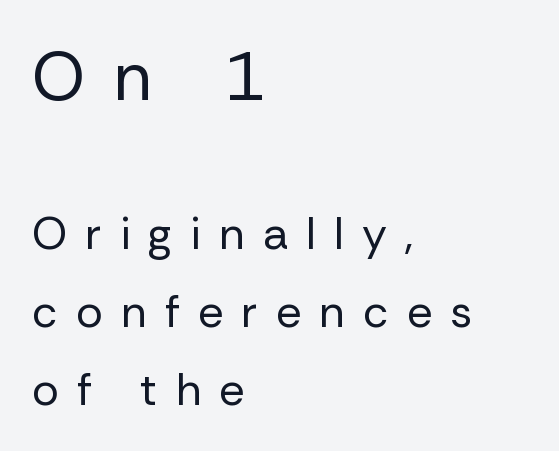
Q: Is the text bold? A: No.
Q: Is the text italic (slanted)? A: No, it is upright.
Q: Is the typeface a serif or a sans-serif typeface? A: Sans-serif.
Q: Is the text underlined? A: No.
Q: How is the paragraph aligned? A: Left-aligned.
Q: Is the spacing between letters normal or unusually wide? A: Unusually wide.
Q: Which block of text is set in a larger size, the first (top) or the second (bottom)? A: The first (top) one.
Q: Width (condensed, normal, or wide)? A: Normal.
Q: Stroke contrast? A: Low.
Q: x-height? A: Medium.
Q: Monospaced? A: No.
